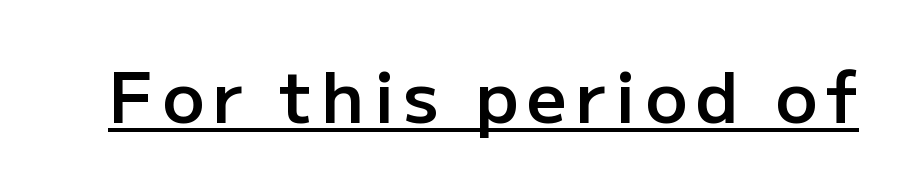
The font family rendered here belongs to the sans-serif group. The letters advance in unequal steps, a hallmark of proportional type. Ascenders rise straight up at ninety degrees. The typesetter has applied underlining to the passage shown. I'd describe the lettering as semibold — firm but not a full bold.
